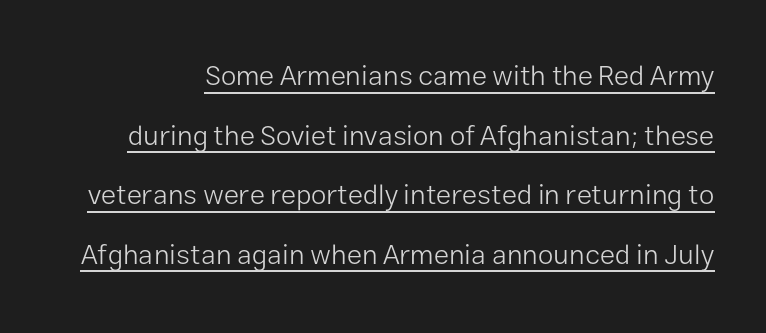
{"serif": "no", "italic": "no", "bold": "no", "weight": "light", "width": "normal", "stroke_contrast": "low", "x_height": "medium", "monospaced": "no", "underline": "yes", "line_spacing": "loose", "line_spacing_ratio": 2.13, "letter_spacing": "normal", "letter_spacing_em": 0.0, "glyph_px": 28}
